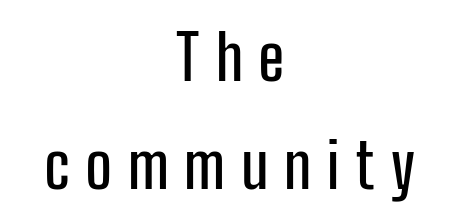
The image shows 62 px condensed sans-serif type, upright; set centered, line spacing 1.74x, unusually wide letter spacing (+0.25 em), not underlined; low stroke contrast and a medium x-height.
